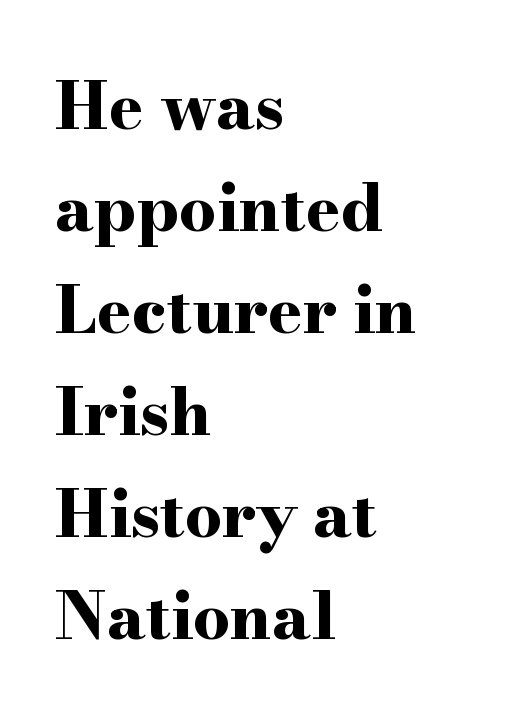
The words here are not underlined. Old-style or modern, the face here clearly has serifs. Do the characters align in a grid? No, the font is proportional. The passage shown has conventional tracking throughout. Notice how the passage keeps a crisp vertical edge on the left only. The letters stand upright; this is a roman face.
